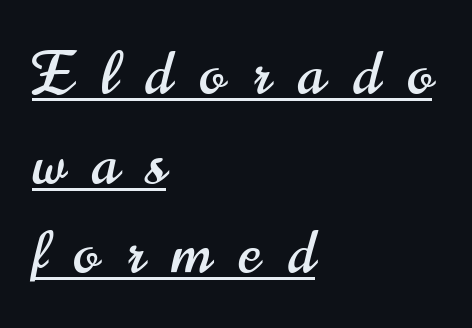
The image shows 59 px condensed sans-serif type; set left-aligned, normal line spacing (1.52x), unusually wide letter spacing (+0.47 em), underlined; high stroke contrast and a small x-height.
